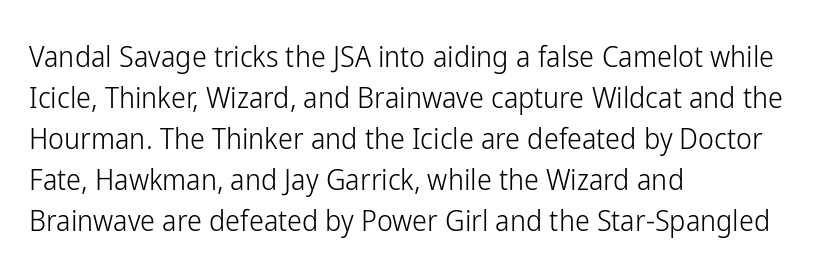
The image shows 30 px light, condensed sans-serif type, upright; set left-aligned, normal line spacing (1.37x), normal letter spacing, not underlined; low stroke contrast and a medium x-height.
